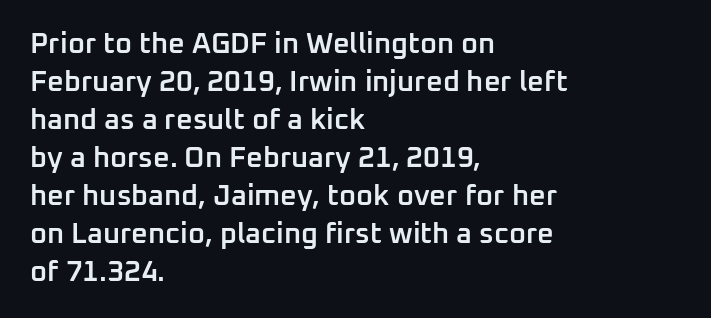
{"serif": "no", "italic": "no", "bold": "semi", "weight": "semibold", "width": "normal", "stroke_contrast": "low", "x_height": "medium", "monospaced": "no", "underline": "no", "align": "left", "line_spacing": "normal", "line_spacing_ratio": 1.31, "letter_spacing": "normal", "letter_spacing_em": 0.0, "glyph_px": 29}
